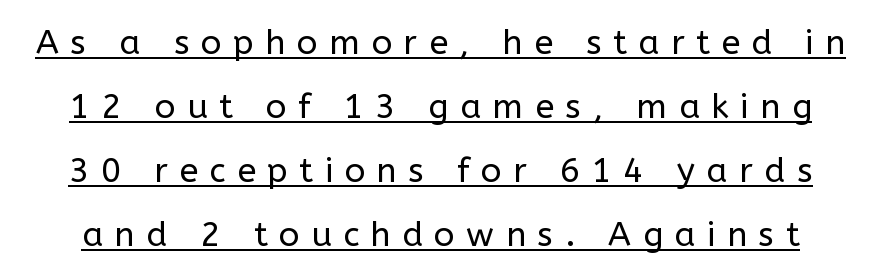
Tracking value appears strongly positive — letters spread wide. I'd call this a sans setting — the letters go barefoot. The cut favours lightness, reaching ordinary text weight at its darkest. Is this a fixed-width face? No — the glyphs have proportional, varying widths. In terms of posture, this sample is upright.
